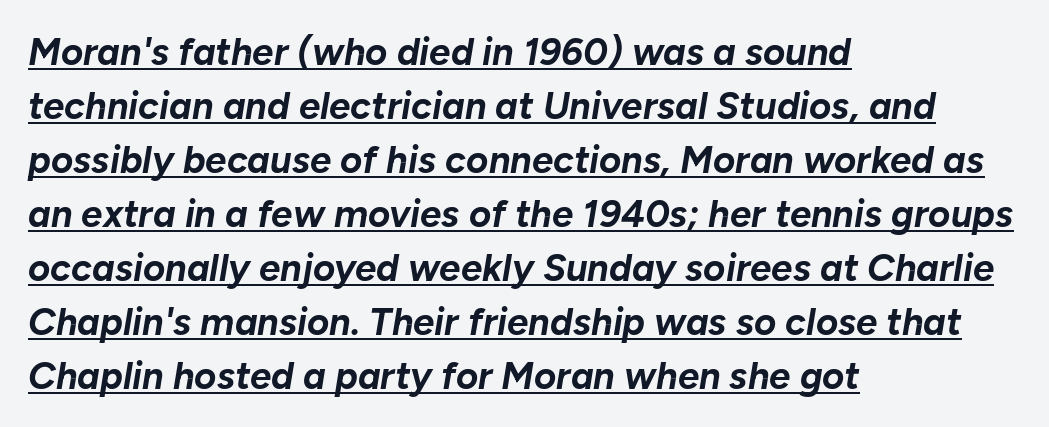
{"italic": "yes", "lean": "right", "slant_degrees": 10, "bold": "yes", "weight": "bold", "width": "normal", "stroke_contrast": "low", "x_height": "medium", "monospaced": "no", "underline": "yes", "align": "left", "line_spacing": "normal", "line_spacing_ratio": 1.42, "letter_spacing": "normal", "letter_spacing_em": 0.0, "glyph_px": 38}
